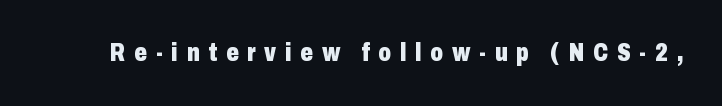
Q: Is the text bold? A: Yes.
Q: Is the text italic (slanted)? A: No, it is upright.
Q: Is the text underlined? A: No.
Q: Is the spacing between letters normal or unusually wide? A: Unusually wide.
